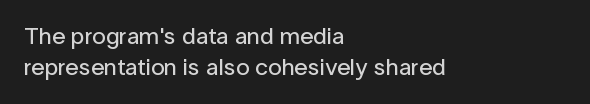
{"italic": "no", "underline": "no", "align": "left", "line_spacing": "normal", "line_spacing_ratio": 1.29, "letter_spacing": "normal", "letter_spacing_em": 0.0, "glyph_px": 24}
